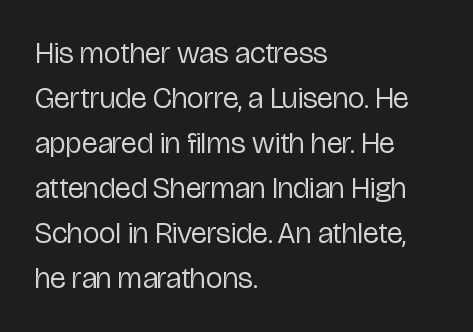
The image shows 30 px regular-weight, condensed sans-serif type, upright; set left-aligned, normal line spacing (1.5x), normal letter spacing, not underlined; low stroke contrast and a medium x-height.
